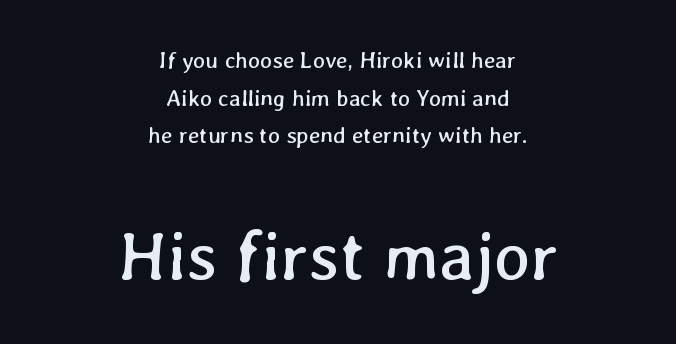
Type size steps up from the first block to the second. Leading: standard. Spacing verdict: proportional, widths tailored to each character. The zone under the glyphs is completely vacant. Does extra space separate the letters? No, they use regular spacing. Is this a heavy cut? Hardly; it is regular or lighter.
